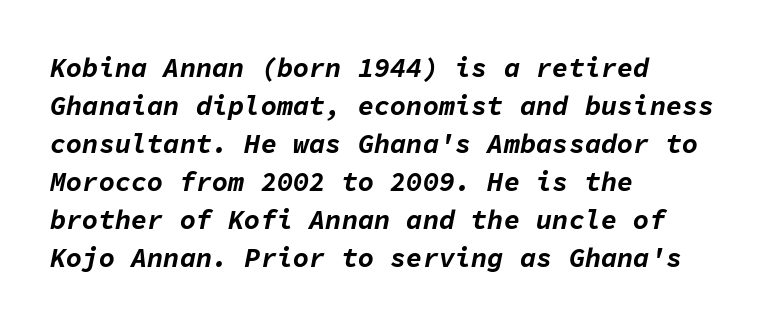
Q: Is the text bold? A: Yes.
Q: Is the text italic (slanted)? A: Yes, it leans right by about 11 degrees.
Q: Is the text underlined? A: No.
Q: How is the paragraph aligned? A: Left-aligned.
Q: Is the spacing between letters normal or unusually wide? A: Normal.
Q: Is the spacing between lines tight, normal or loose? A: Normal.
